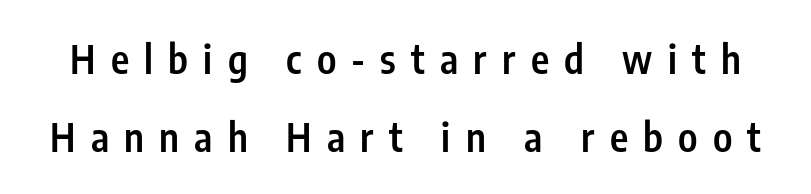
A typesetter would call this proportional, since set widths differ per character. Strokes here are thickened, but only to semibold level. If you drew a line through each stem, it would be perfectly vertical. The gap between lines stays unmarked.
